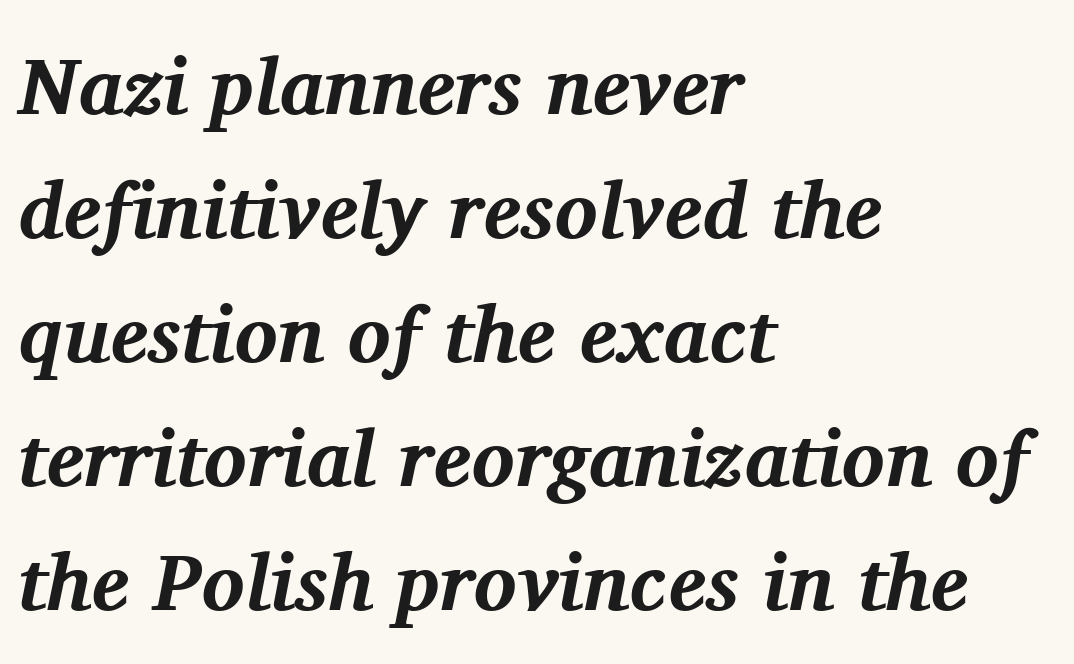
{"serif": "yes", "italic": "yes", "lean": "right", "slant_degrees": 11, "bold": "yes", "weight": "bold", "width": "normal", "stroke_contrast": "medium", "x_height": "medium", "monospaced": "no", "underline": "no", "align": "left", "line_spacing": "normal", "line_spacing_ratio": 1.55, "letter_spacing": "normal", "letter_spacing_em": 0.0, "glyph_px": 80}
